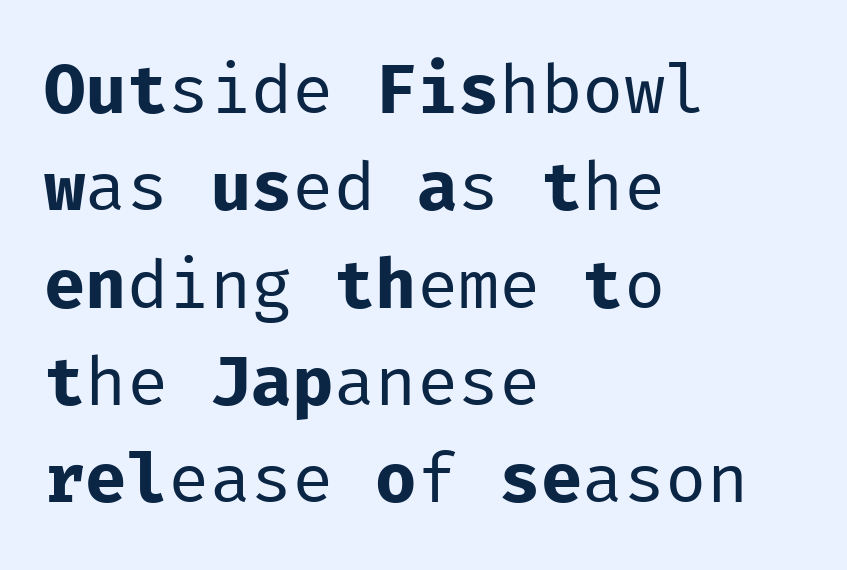
Q: Is the text bold? A: No.
Q: Is the text italic (slanted)? A: No, it is upright.
Q: Is the typeface a serif or a sans-serif typeface? A: Sans-serif.
Q: Is the text underlined? A: No.
Q: How is the paragraph aligned? A: Left-aligned.
Q: Is the spacing between letters normal or unusually wide? A: Normal.
Q: Is the spacing between lines tight, normal or loose? A: Normal.
Q: Width (condensed, normal, or wide)? A: Normal.
Q: Stroke contrast? A: Low.
Q: x-height? A: Medium.
Q: Monospaced? A: Yes.
